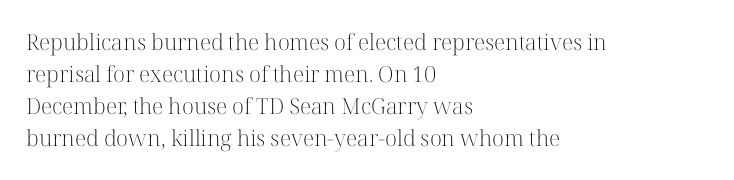
The image shows 22 px text type, upright; set left-aligned, normal line spacing (1.46x), normal letter spacing, not underlined.
